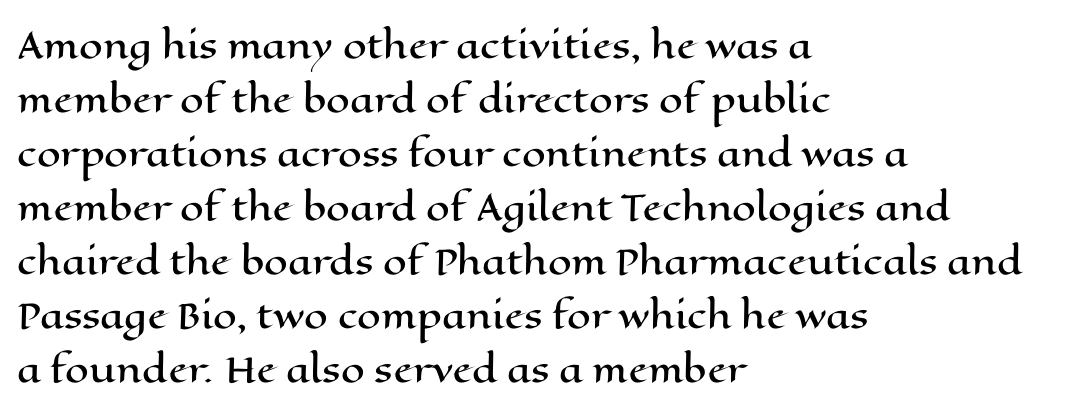
{"italic": "no", "width": "wide", "stroke_contrast": "high", "x_height": "medium", "monospaced": "no", "underline": "no", "align": "left", "line_spacing": "normal", "line_spacing_ratio": 1.59, "letter_spacing": "normal", "letter_spacing_em": 0.0, "glyph_px": 34}
